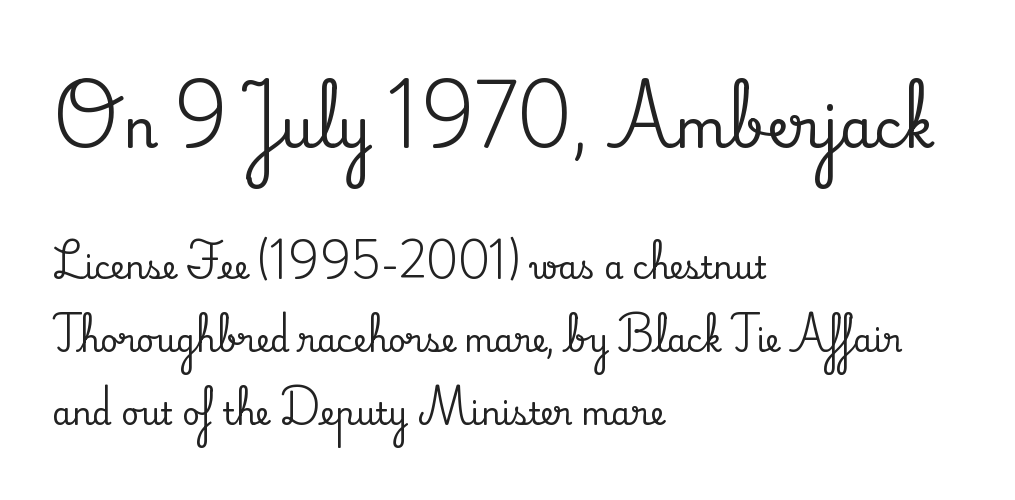
{"serif": "yes", "italic": "no", "width": "normal", "stroke_contrast": "medium", "x_height": "small", "monospaced": "no", "underline": "no", "align": "left", "line_spacing": "loose", "line_spacing_ratio": 2.36, "letter_spacing": "normal", "letter_spacing_em": 0.0, "larger_block": "first", "size_ratio": 1.74, "glyph_px": 54}
